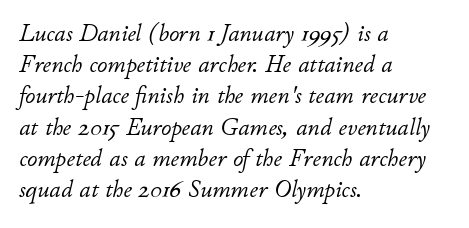
{"italic": "yes", "lean": "right", "slant_degrees": 11, "bold": "no", "underline": "no", "align": "left", "line_spacing": "normal", "line_spacing_ratio": 1.25, "letter_spacing": "normal", "letter_spacing_em": 0.0, "glyph_px": 25}
